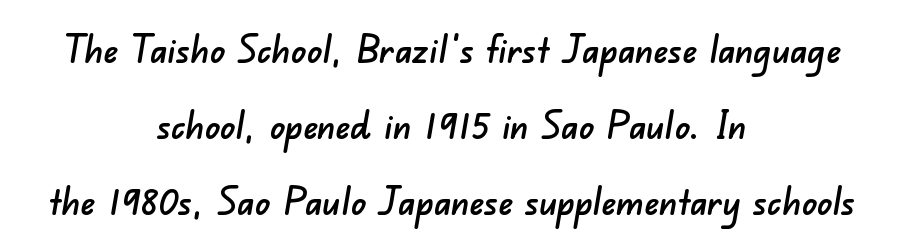
Q: Is the typeface a serif or a sans-serif typeface? A: Sans-serif.
Q: Is the text underlined? A: No.
Q: How is the paragraph aligned? A: Centered.
Q: Is the spacing between letters normal or unusually wide? A: Normal.
Q: Is the spacing between lines tight, normal or loose? A: Loose.
Q: Width (condensed, normal, or wide)? A: Normal.
Q: Stroke contrast? A: Low.
Q: x-height? A: Small.
Q: Monospaced? A: No.
